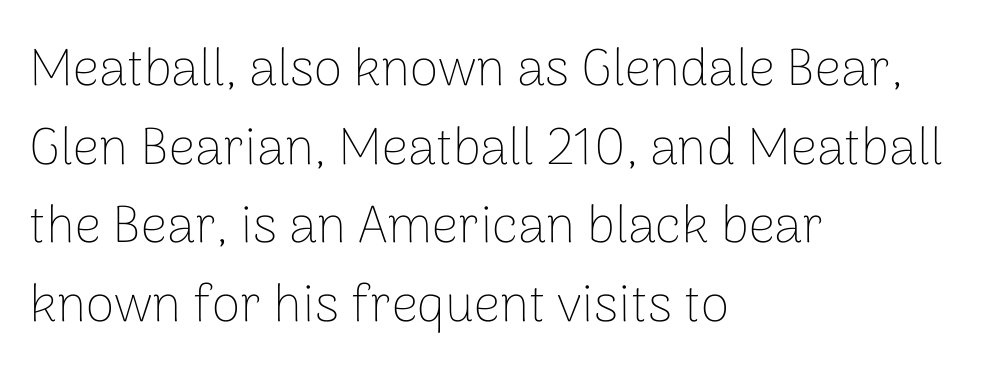
{"serif": "no", "italic": "no", "bold": "no", "weight": "thin", "width": "normal", "stroke_contrast": "low", "x_height": "medium", "monospaced": "no", "underline": "no", "align": "left", "line_spacing": "normal", "line_spacing_ratio": 1.51, "letter_spacing": "normal", "letter_spacing_em": 0.0, "glyph_px": 52}
